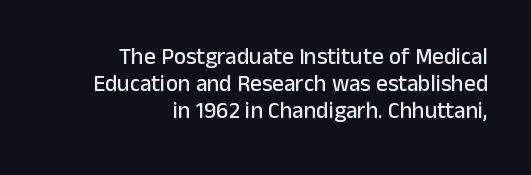
The image shows 23 px text type, upright; set right-aligned, line spacing 1.17x, normal letter spacing, not underlined.
